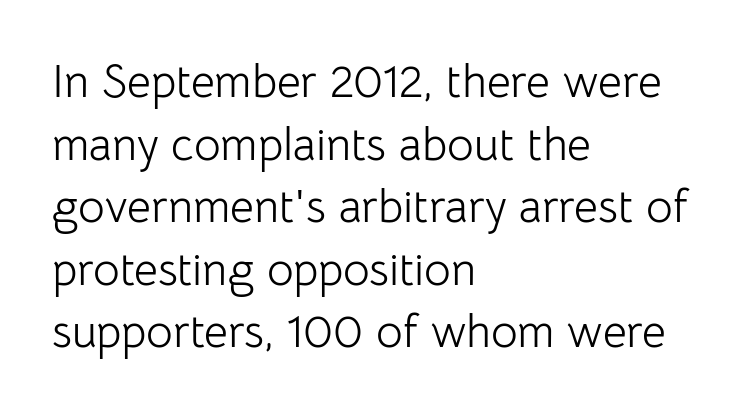
The image shows 46 px light sans-serif type, upright; set left-aligned, normal line spacing (1.36x), normal letter spacing, not underlined; low stroke contrast and a medium x-height.
